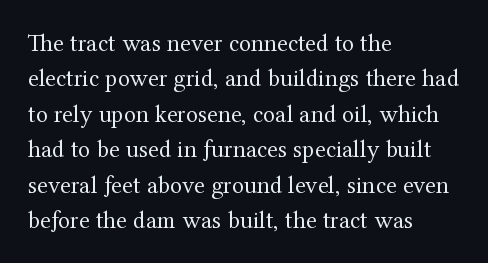
Q: Is the text bold? A: No.
Q: Is the text italic (slanted)? A: No, it is upright.
Q: Is the text underlined? A: No.
Q: How is the paragraph aligned? A: Left-aligned.
Q: Is the spacing between letters normal or unusually wide? A: Normal.
Q: Is the spacing between lines tight, normal or loose? A: Normal.
